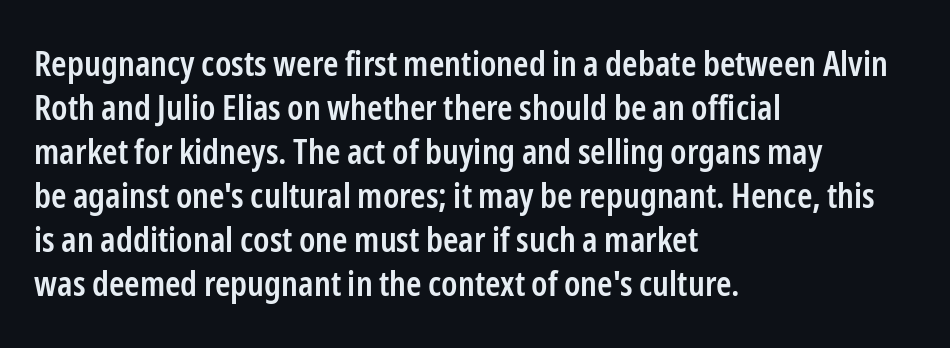
{"serif": "no", "italic": "no", "bold": "semi", "weight": "semibold", "width": "condensed", "stroke_contrast": "low", "x_height": "medium", "monospaced": "no", "underline": "no", "align": "left", "line_spacing": "normal", "line_spacing_ratio": 1.26, "letter_spacing": "normal", "letter_spacing_em": 0.0, "glyph_px": 35}
